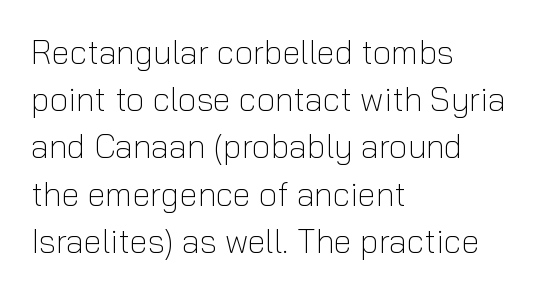
The letters carry no serifs — their stems end cleanly without finishing strokes. Each line starts at the same left margin while the right side varies. Compared with typical paragraphs, the rows here are spaced about the same. The lettering stays uniformly vertical, giving the passage a roman look. Note the varied advance widths — an 'i' is clearly narrower than an 'm'. You could call the tracking neutral — neither tight nor loose.
